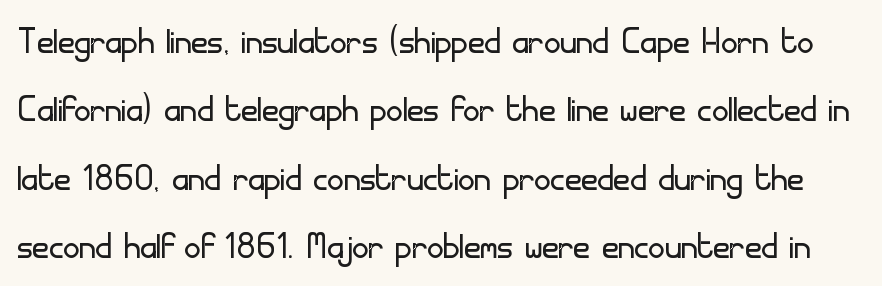
Q: Is the text bold? A: No.
Q: Is the text italic (slanted)? A: No, it is upright.
Q: Is the typeface a serif or a sans-serif typeface? A: Sans-serif.
Q: Is the text underlined? A: No.
Q: Is the spacing between letters normal or unusually wide? A: Normal.
Q: Is the spacing between lines tight, normal or loose? A: Normal.
Q: Width (condensed, normal, or wide)? A: Normal.
Q: Stroke contrast? A: Low.
Q: x-height? A: Small.
Q: Monospaced? A: No.
